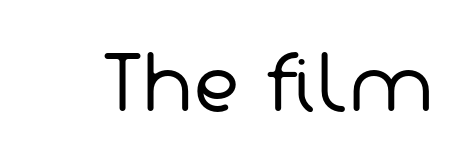
The image shows 73 px regular-weight sans-serif type; set normal letter spacing, not underlined; low stroke contrast and a medium x-height.
